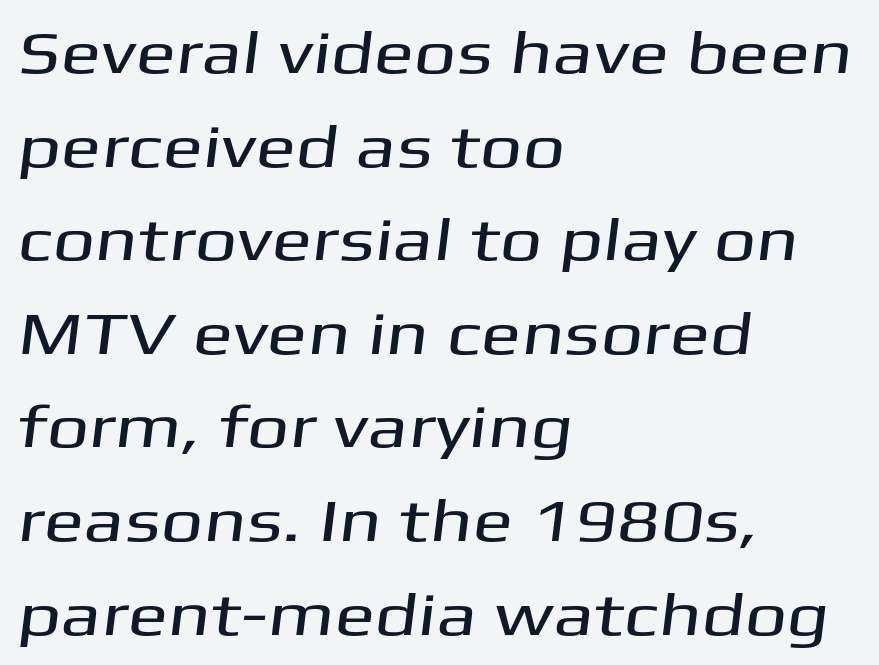
{"serif": "no", "width": "wide", "stroke_contrast": "medium", "x_height": "medium", "monospaced": "no", "underline": "no", "align": "left", "line_spacing": "normal", "line_spacing_ratio": 1.56, "letter_spacing": "normal", "letter_spacing_em": 0.0, "glyph_px": 60}
